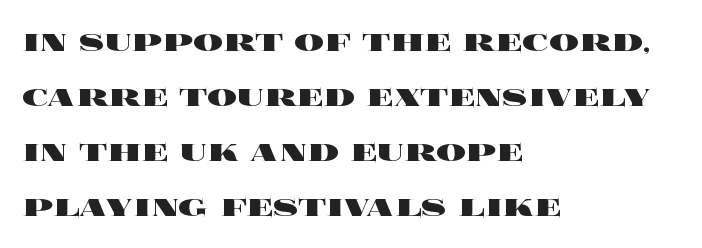
Compared with typical paragraphs, the rows here are spaced about the same. Typographic density is high because the face is bold. A typesetter would call this zero additional tracking. The rendering uses natural spacing where letterforms have individual widths. If you drew a line through each stem, it would be perfectly vertical.
